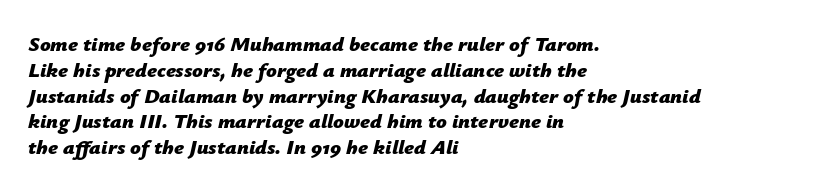
Notice how the stems are inclined rather than vertical — that's the hallmark of italics. As a designer I'd log this as weight 700, bold. Students, note that the glyphs here touch the page at normal intervals. The compositor pushed each line to the left boundary.
